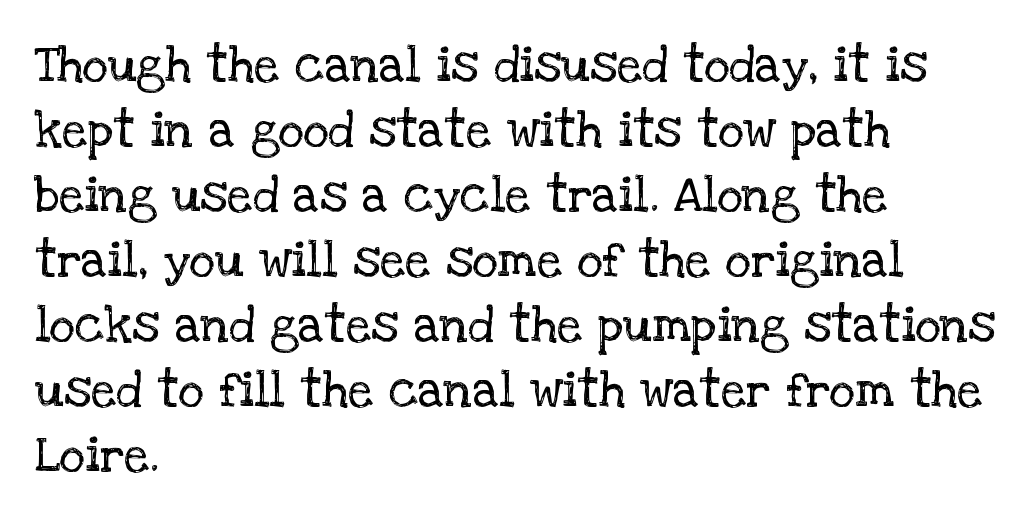
Q: Is the text bold? A: No.
Q: Is the text italic (slanted)? A: No, it is upright.
Q: Is the typeface a serif or a sans-serif typeface? A: Serif.
Q: Is the text underlined? A: No.
Q: How is the paragraph aligned? A: Left-aligned.
Q: Is the spacing between letters normal or unusually wide? A: Normal.
Q: Is the spacing between lines tight, normal or loose? A: Normal.
Q: Width (condensed, normal, or wide)? A: Normal.
Q: Stroke contrast? A: Low.
Q: x-height? A: Large.
Q: Monospaced? A: No.
